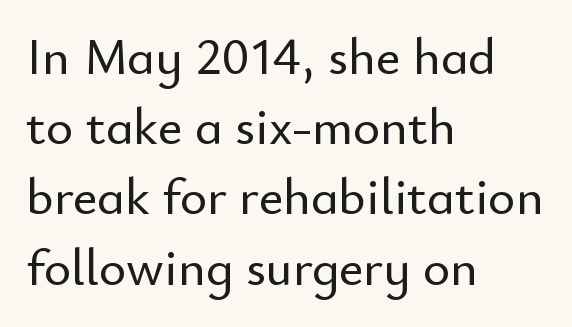
The image shows 52 px sans-serif type, upright; set left-aligned, normal line spacing (1.35x), normal letter spacing, not underlined; low stroke contrast and a small x-height.
